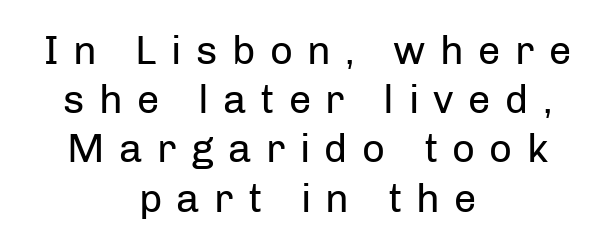
Honestly, the letter spacing is so wide it's the main thing you notice. A typesetter would call this proportional, since set widths differ per character. Counters stay open thanks to moderate or lighter strokes. The typeface chosen for these lines omits serifs.
